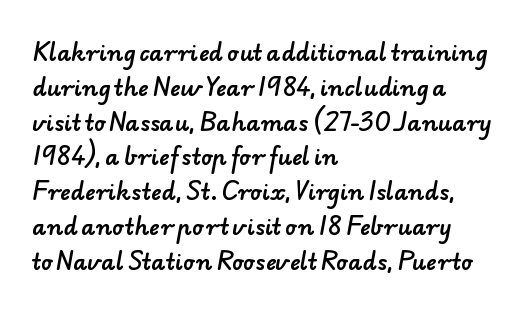
Q: Is the text underlined? A: No.
Q: How is the paragraph aligned? A: Left-aligned.
Q: Is the spacing between letters normal or unusually wide? A: Normal.
Q: Is the spacing between lines tight, normal or loose? A: Normal.
